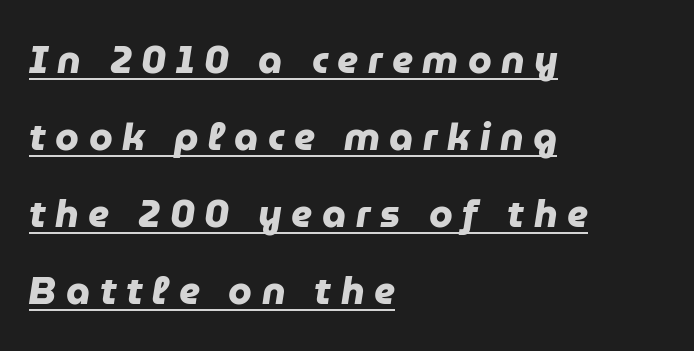
Q: Is the text bold? A: Yes.
Q: Is the typeface a serif or a sans-serif typeface? A: Sans-serif.
Q: Is the text underlined? A: Yes.
Q: How is the paragraph aligned? A: Left-aligned.
Q: Is the spacing between letters normal or unusually wide? A: Unusually wide.
Q: Is the spacing between lines tight, normal or loose? A: Loose.
Q: Width (condensed, normal, or wide)? A: Normal.
Q: Stroke contrast? A: Low.
Q: x-height? A: Medium.
Q: Monospaced? A: No.
